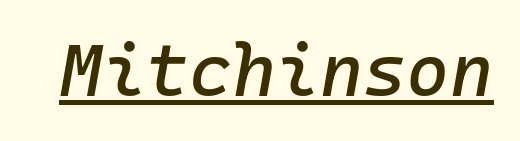
Between one letter and the next there's only the usual sliver of space. Does the lettering tilt? It does — this is italic. You can see a thin bar hugging the bottom of the glyphs.
